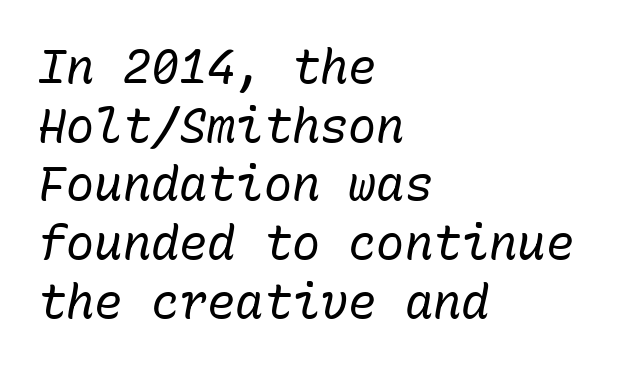
The image shows 47 px regular-weight type, italic (leaning right), monospaced; set left-aligned, normal line spacing (1.25x), normal letter spacing, not underlined; low stroke contrast and a medium x-height.
